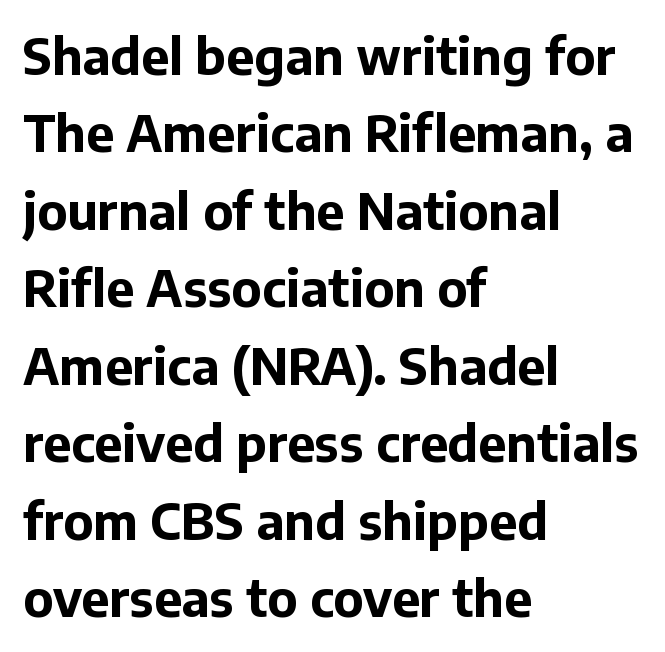
Q: Is the text bold? A: Yes.
Q: Is the text italic (slanted)? A: No, it is upright.
Q: Is the typeface a serif or a sans-serif typeface? A: Sans-serif.
Q: Is the text underlined? A: No.
Q: How is the paragraph aligned? A: Left-aligned.
Q: Is the spacing between letters normal or unusually wide? A: Normal.
Q: Is the spacing between lines tight, normal or loose? A: Normal.
Q: Width (condensed, normal, or wide)? A: Normal.
Q: Stroke contrast? A: Low.
Q: x-height? A: Medium.
Q: Monospaced? A: No.
